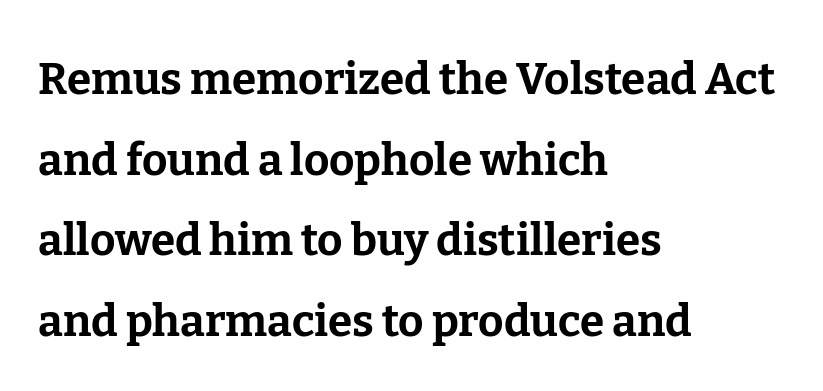
Q: Is the text bold? A: Yes.
Q: Is the text italic (slanted)? A: No, it is upright.
Q: Is the typeface a serif or a sans-serif typeface? A: Serif.
Q: Is the text underlined? A: No.
Q: How is the paragraph aligned? A: Left-aligned.
Q: Is the spacing between letters normal or unusually wide? A: Normal.
Q: Width (condensed, normal, or wide)? A: Normal.
Q: Stroke contrast? A: Low.
Q: x-height? A: Medium.
Q: Monospaced? A: No.
